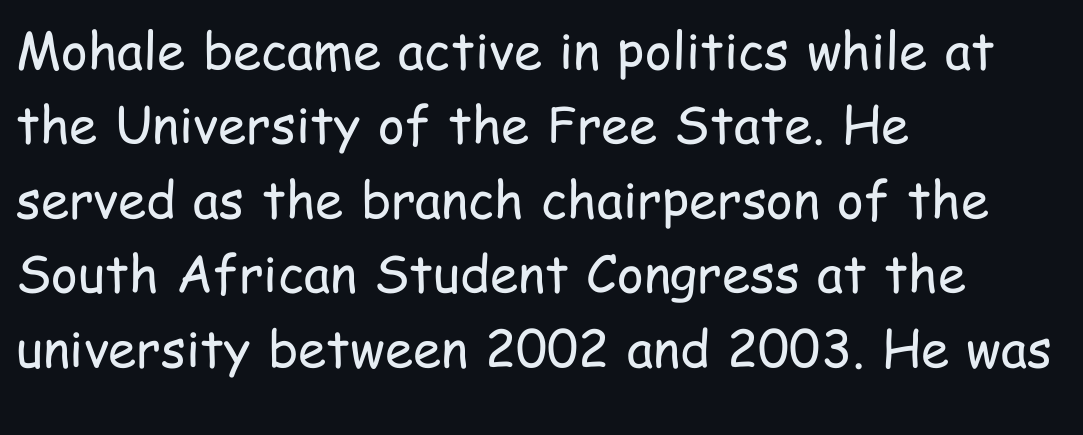
The image shows 51 px regular-weight, condensed sans-serif type, upright; set left-aligned, normal line spacing (1.46x), normal letter spacing, not underlined; low stroke contrast and a medium x-height.
